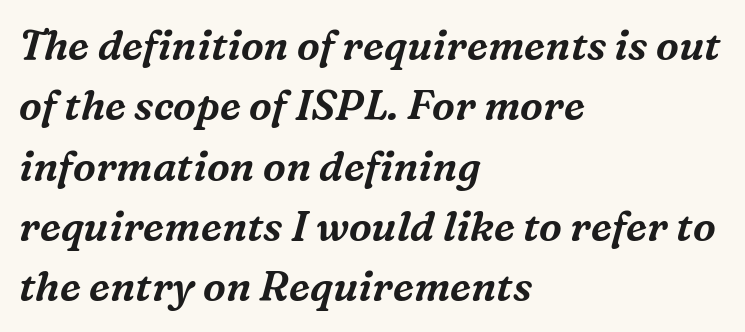
Q: Is the text italic (slanted)? A: Yes, it leans right by about 16 degrees.
Q: Is the typeface a serif or a sans-serif typeface? A: Serif.
Q: Is the text underlined? A: No.
Q: How is the paragraph aligned? A: Left-aligned.
Q: Is the spacing between letters normal or unusually wide? A: Normal.
Q: Is the spacing between lines tight, normal or loose? A: Normal.
Q: Width (condensed, normal, or wide)? A: Normal.
Q: Stroke contrast? A: Medium.
Q: x-height? A: Medium.
Q: Monospaced? A: No.
